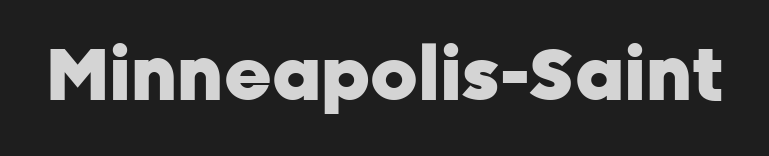
Q: Is the text bold? A: Yes.
Q: Is the text italic (slanted)? A: No, it is upright.
Q: Is the typeface a serif or a sans-serif typeface? A: Sans-serif.
Q: Is the text underlined? A: No.
Q: Is the spacing between letters normal or unusually wide? A: Normal.
Q: Width (condensed, normal, or wide)? A: Normal.
Q: Stroke contrast? A: Low.
Q: x-height? A: Medium.
Q: Monospaced? A: No.
